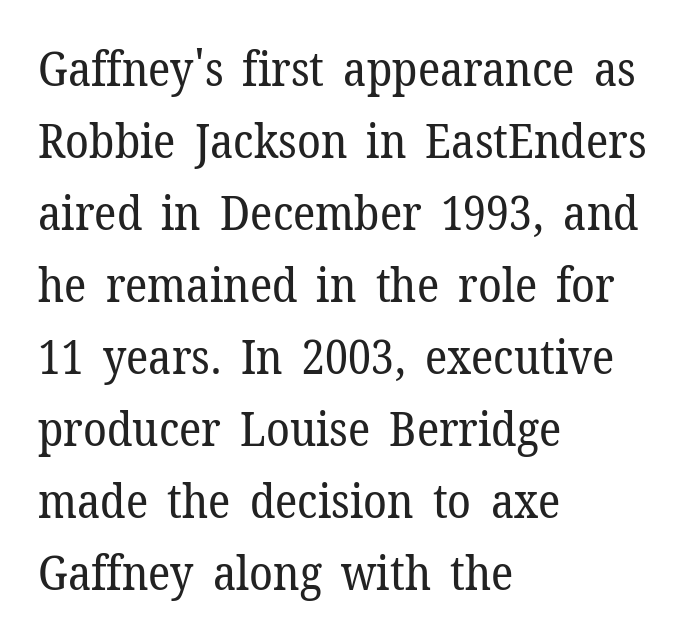
Q: Is the text bold? A: No.
Q: Is the text italic (slanted)? A: No, it is upright.
Q: Is the typeface a serif or a sans-serif typeface? A: Serif.
Q: Is the text underlined? A: No.
Q: How is the paragraph aligned? A: Left-aligned.
Q: Is the spacing between letters normal or unusually wide? A: Normal.
Q: Is the spacing between lines tight, normal or loose? A: Normal.
Q: Width (condensed, normal, or wide)? A: Normal.
Q: Stroke contrast? A: Low.
Q: x-height? A: Medium.
Q: Monospaced? A: No.
